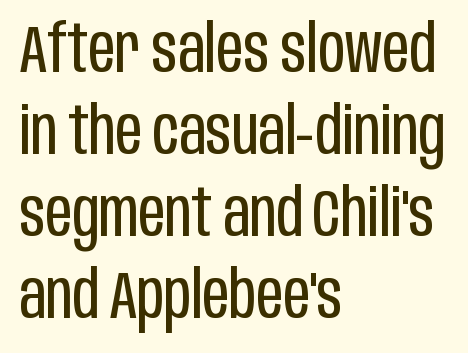
The image shows 66 px regular-weight, condensed sans-serif type, upright; set left-aligned, line spacing 1.24x, normal letter spacing, not underlined; low stroke contrast and a large x-height.
